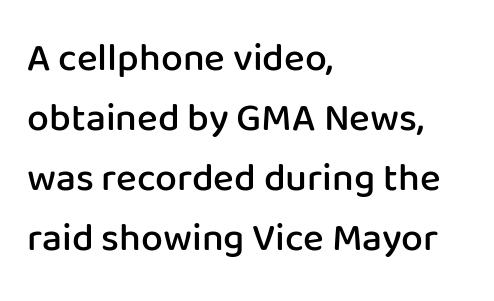
Q: Is the text bold? A: Semi-bold.
Q: Is the text italic (slanted)? A: No, it is upright.
Q: Is the typeface a serif or a sans-serif typeface? A: Sans-serif.
Q: Is the text underlined? A: No.
Q: How is the paragraph aligned? A: Left-aligned.
Q: Is the spacing between letters normal or unusually wide? A: Normal.
Q: Is the spacing between lines tight, normal or loose? A: Normal.
Q: Width (condensed, normal, or wide)? A: Normal.
Q: Stroke contrast? A: Low.
Q: x-height? A: Medium.
Q: Monospaced? A: No.
